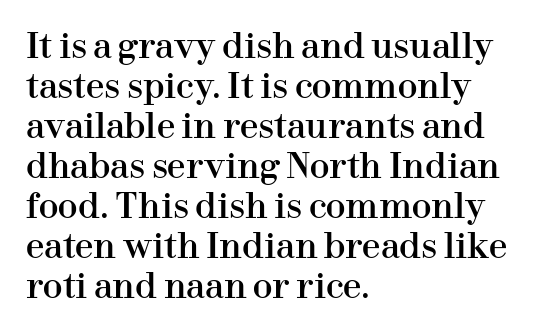
The typesetter chose a ragged-right arrangement here. Default kerning and tracking; the words read as compact shapes. You could not count columns in this text — the font is proportionally spaced. When letters stand straight like this, we call the style roman or upright.
